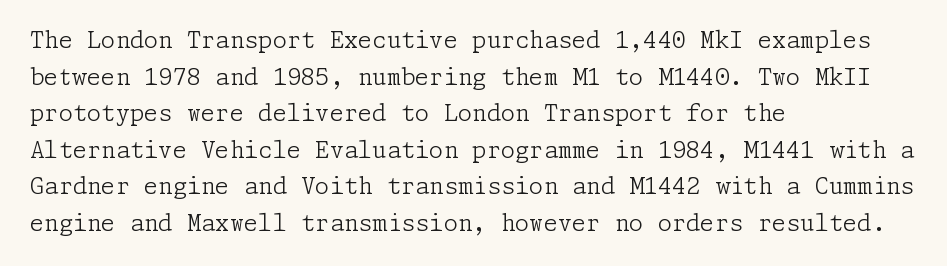
Notice how descenders clear the ascenders below comfortably — that's standard leading. Heft: none added — not bold. Posture: upright roman. The tracking reads as untouched default to a designer's eye. If you drew a ruler down the left edge, every line would touch it.
